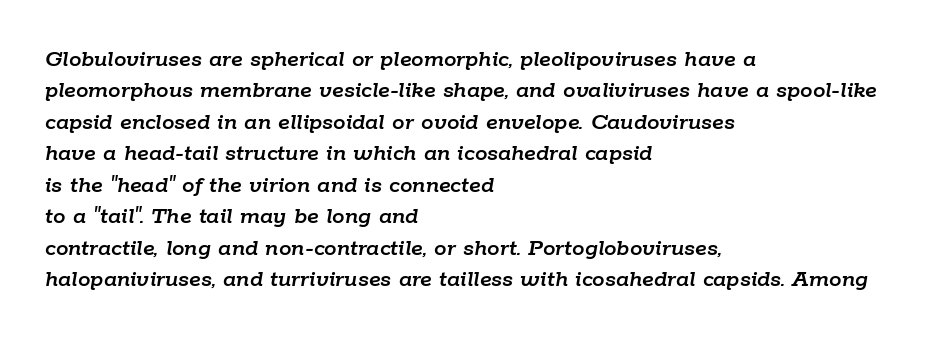
Designer's note — italics engaged. Every row of glyphs begins at an identical x-position on the left. A bare baseline throughout the passage. Summary of vertical rhythm: regular, with standard interline spacing.
